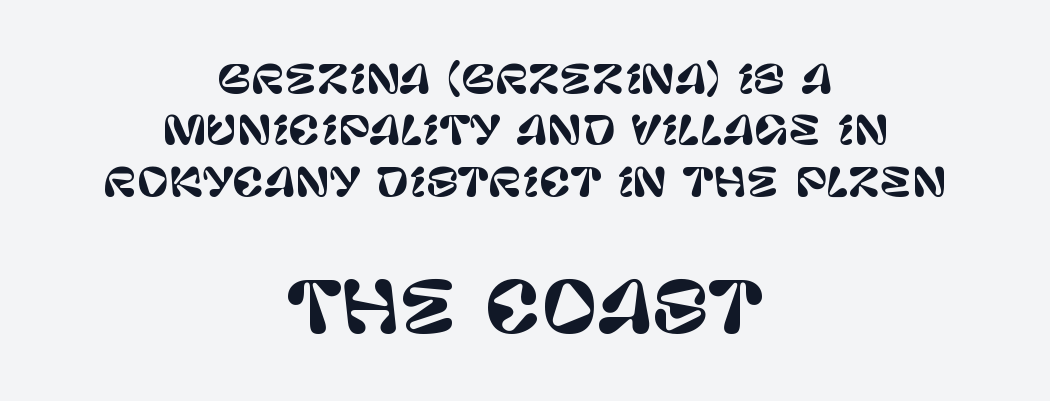
{"serif": "no", "width": "normal", "stroke_contrast": "low", "x_height": "large", "monospaced": "no", "underline": "no", "align": "center", "line_spacing": "normal", "line_spacing_ratio": 1.32, "letter_spacing": "normal", "letter_spacing_em": 0.0, "larger_block": "second", "size_ratio": 1.77, "glyph_px": 69}
